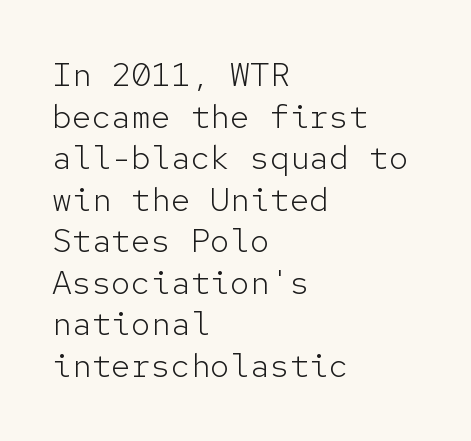
Q: Is the text bold? A: No.
Q: Is the text italic (slanted)? A: No, it is upright.
Q: Is the typeface a serif or a sans-serif typeface? A: Sans-serif.
Q: Is the text underlined? A: No.
Q: How is the paragraph aligned? A: Left-aligned.
Q: Is the spacing between letters normal or unusually wide? A: Normal.
Q: Is the spacing between lines tight, normal or loose? A: Normal.
Q: Width (condensed, normal, or wide)? A: Normal.
Q: Stroke contrast? A: Low.
Q: x-height? A: Medium.
Q: Monospaced? A: Yes.
